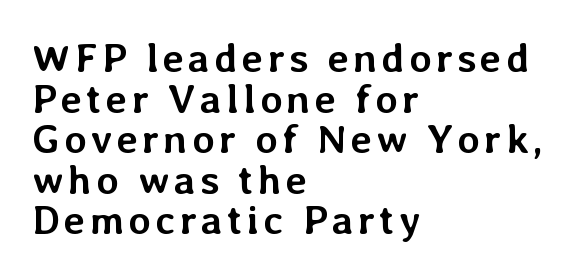
{"italic": "no", "bold": "yes", "weight": "semibold", "width": "normal", "stroke_contrast": "low", "x_height": "medium", "monospaced": "no", "underline": "no", "align": "left", "line_spacing": "tight", "line_spacing_ratio": 0.99, "glyph_px": 41}
